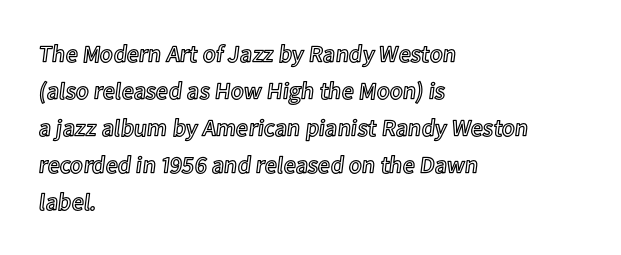
The lines in this sample share a left origin and differ only in where they stop. Glance below the letters and you will spot only blank space. The line-height multiplier appears to be the usual default. No extra tracking has been applied to these lines.
